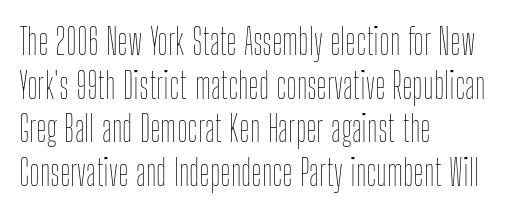
The image shows 36 px thin, condensed type, upright; set left-aligned, line spacing 1.21x, normal letter spacing, not underlined; low stroke contrast and a medium x-height.
